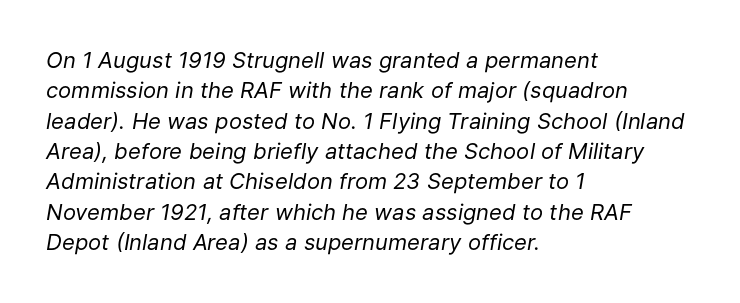
Q: Is the text bold? A: No.
Q: Is the text italic (slanted)? A: Yes, it leans right by about 9 degrees.
Q: Is the text underlined? A: No.
Q: How is the paragraph aligned? A: Left-aligned.
Q: Is the spacing between letters normal or unusually wide? A: Normal.
Q: Is the spacing between lines tight, normal or loose? A: Normal.
